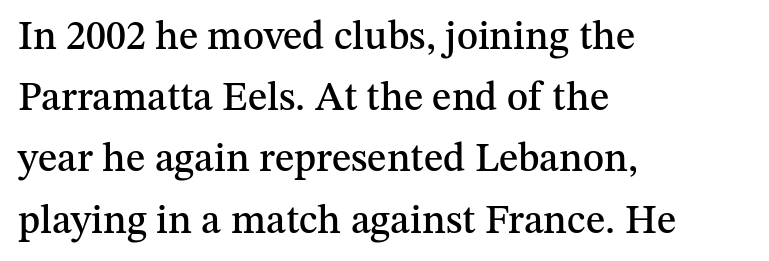
Q: Is the text italic (slanted)? A: No, it is upright.
Q: Is the typeface a serif or a sans-serif typeface? A: Serif.
Q: Is the text underlined? A: No.
Q: How is the paragraph aligned? A: Left-aligned.
Q: Is the spacing between letters normal or unusually wide? A: Normal.
Q: Is the spacing between lines tight, normal or loose? A: Normal.
Q: Width (condensed, normal, or wide)? A: Normal.
Q: Stroke contrast? A: Medium.
Q: x-height? A: Medium.
Q: Monospaced? A: No.
